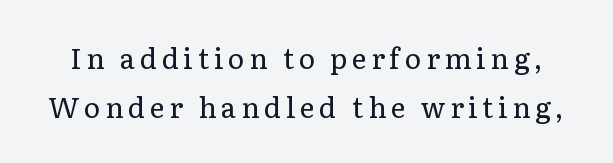
The image shows 28 px regular-weight serif type, upright; set line spacing 1.74x, not underlined; low stroke contrast and a medium x-height.
